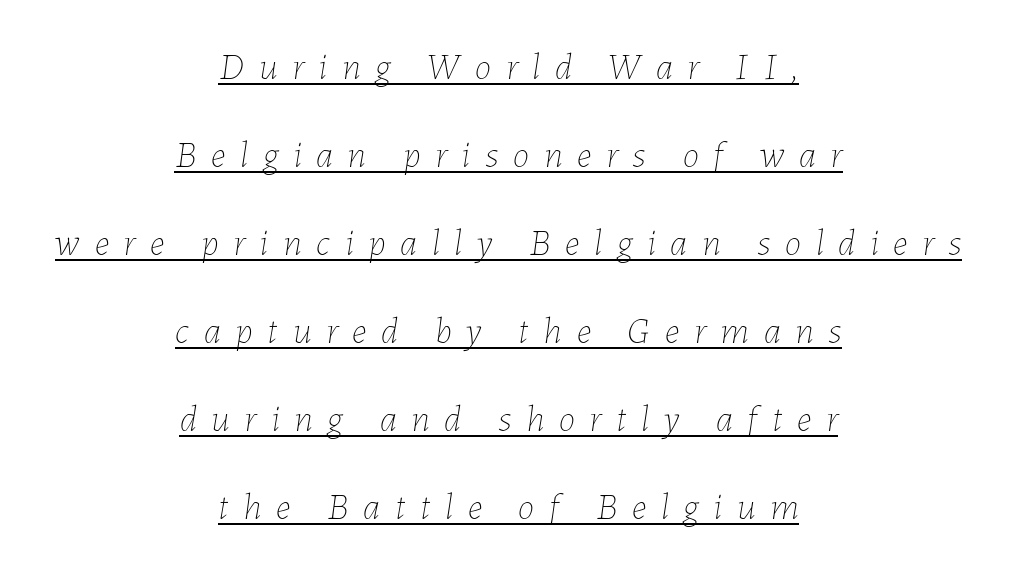
A light-to-regular cut is what we see here. The letters are slanted; this is an italic face. The passage shown stacks its lines with a broad gap. The sample's only ornament is a line tracing under the words.
